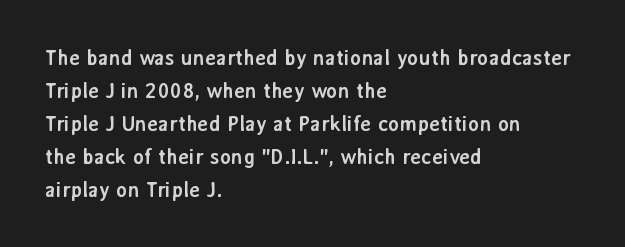
The image shows 21 px bold type, upright; set left-aligned, normal line spacing (1.57x), normal letter spacing, not underlined.
